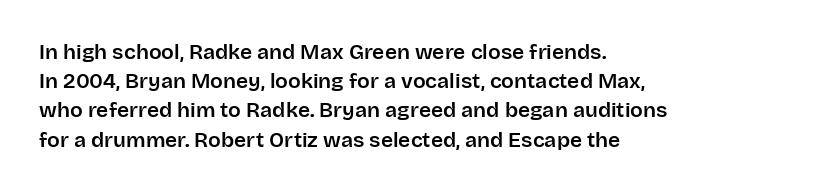
{"italic": "no", "underline": "no", "align": "left", "line_spacing": "normal", "line_spacing_ratio": 1.39, "letter_spacing": "normal", "letter_spacing_em": 0.0, "glyph_px": 21}
